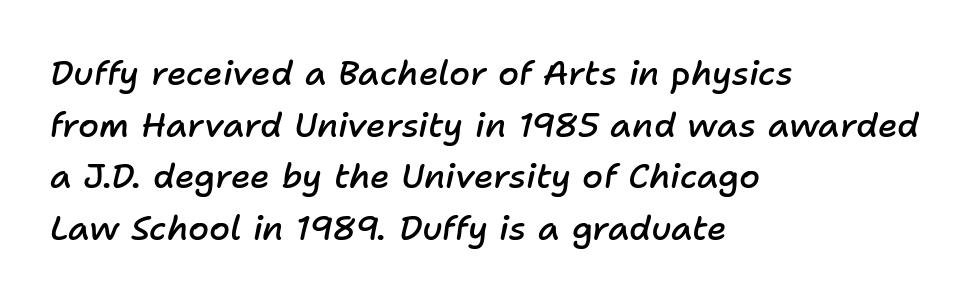
Is there much room between lines? A standard amount, neither cramped nor airy. Firm but not heavy-handed strokes: this text is semibold. Caption: standard tracking, unaltered. The space beneath each line is pristine and unruled. Varying glyph widths throughout — classic text-font behaviour.
